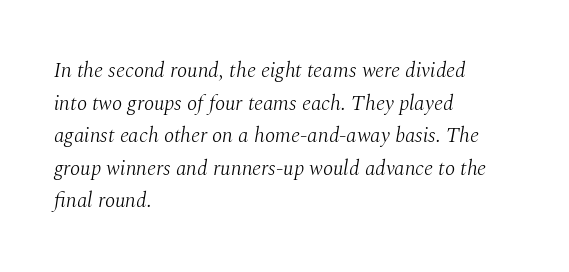
{"italic": "yes", "lean": "right", "slant_degrees": 10, "bold": "no", "underline": "no", "align": "left", "line_spacing": "normal", "line_spacing_ratio": 1.55, "letter_spacing": "normal", "letter_spacing_em": 0.0, "glyph_px": 21}
